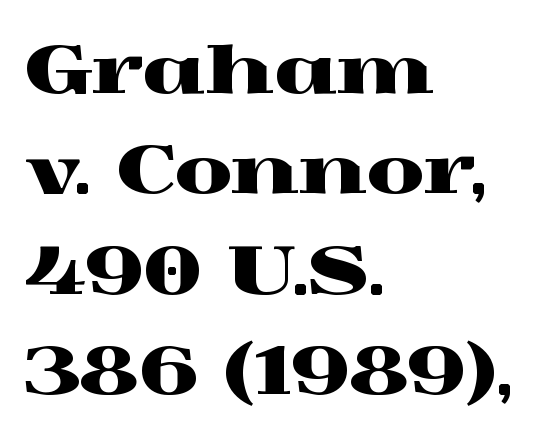
Q: Is the text italic (slanted)? A: No, it is upright.
Q: Is the typeface a serif or a sans-serif typeface? A: Serif.
Q: Is the text underlined? A: No.
Q: How is the paragraph aligned? A: Left-aligned.
Q: Is the spacing between letters normal or unusually wide? A: Normal.
Q: Is the spacing between lines tight, normal or loose? A: Normal.
Q: Width (condensed, normal, or wide)? A: Wide.
Q: x-height? A: Medium.
Q: Monospaced? A: No.
